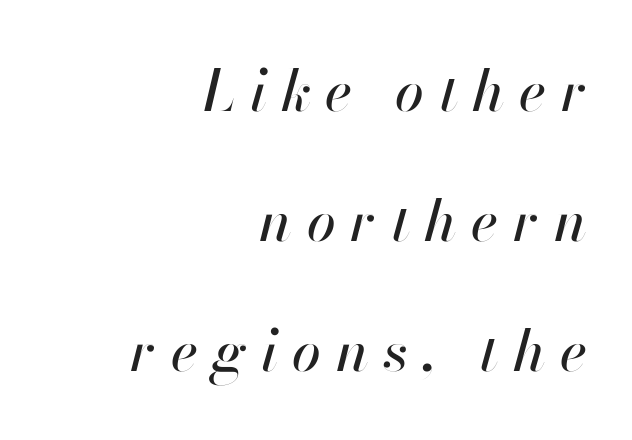
The image shows 58 px text type, italic (leaning right); set right-aligned, loose line spacing (2.24x), unusually wide letter spacing (+0.25 em), not underlined; high stroke contrast and a small x-height.
